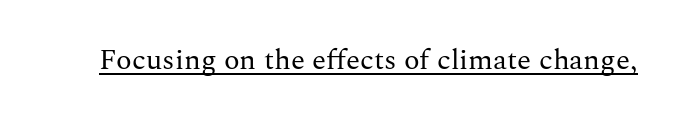
Q: Is the text bold? A: No.
Q: Is the text italic (slanted)? A: No, it is upright.
Q: Is the typeface a serif or a sans-serif typeface? A: Serif.
Q: Is the text underlined? A: Yes.
Q: Is the spacing between letters normal or unusually wide? A: Normal.
Q: Width (condensed, normal, or wide)? A: Normal.
Q: Stroke contrast? A: Medium.
Q: x-height? A: Medium.
Q: Monospaced? A: No.
